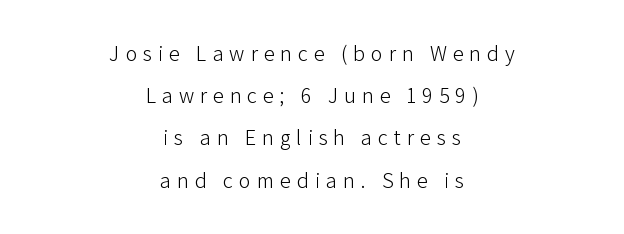
The image shows 22 px text type, upright; set centered, loose line spacing (1.92x), unusually wide letter spacing (+0.27 em), not underlined.
